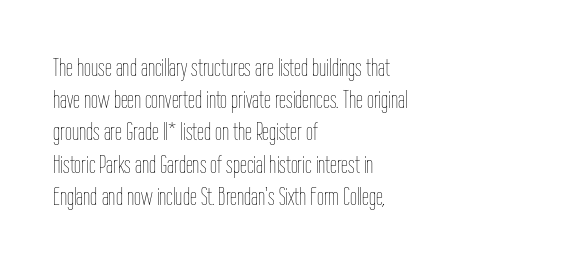
The image shows 25 px text type, upright; set left-aligned, normal line spacing (1.29x), normal letter spacing, not underlined.
